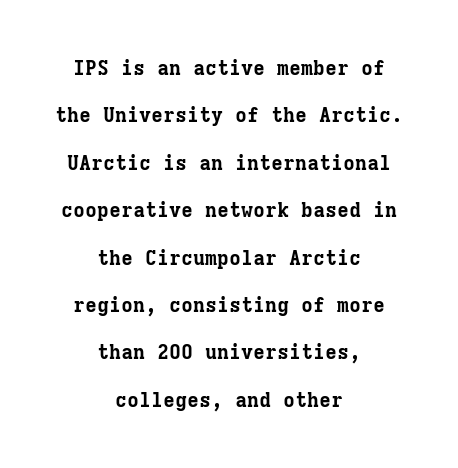
Q: Is the text bold? A: Yes.
Q: Is the text italic (slanted)? A: No, it is upright.
Q: Is the text underlined? A: No.
Q: How is the paragraph aligned? A: Centered.
Q: Is the spacing between letters normal or unusually wide? A: Normal.
Q: Is the spacing between lines tight, normal or loose? A: Loose.
